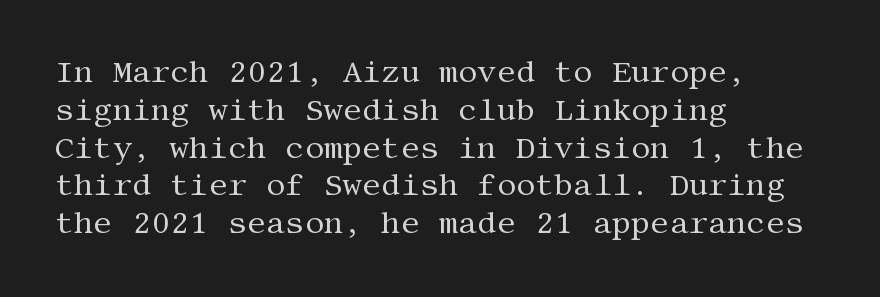
{"serif": "yes", "italic": "no", "bold": "no", "weight": "regular", "width": "normal", "stroke_contrast": "medium", "x_height": "large", "underline": "no", "align": "left", "line_spacing": "normal", "line_spacing_ratio": 1.26, "letter_spacing": "normal", "letter_spacing_em": 0.0, "glyph_px": 30}
